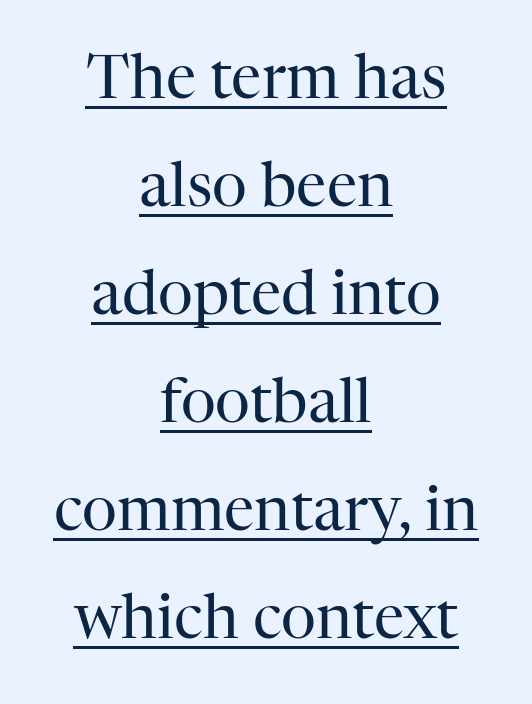
Q: Is the text bold? A: No.
Q: Is the text italic (slanted)? A: No, it is upright.
Q: Is the typeface a serif or a sans-serif typeface? A: Serif.
Q: Is the text underlined? A: Yes.
Q: How is the paragraph aligned? A: Centered.
Q: Is the spacing between letters normal or unusually wide? A: Normal.
Q: Width (condensed, normal, or wide)? A: Normal.
Q: Stroke contrast? A: High.
Q: x-height? A: Medium.
Q: Monospaced? A: No.
